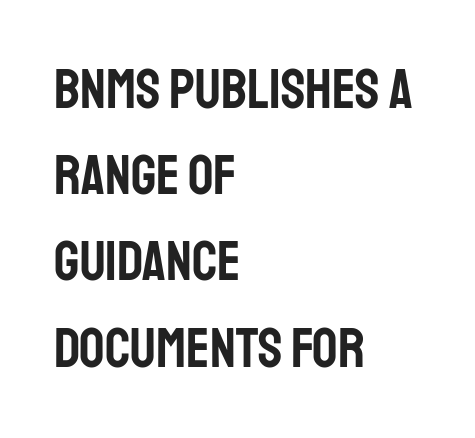
Q: Is the text italic (slanted)? A: No, it is upright.
Q: Is the typeface a serif or a sans-serif typeface? A: Sans-serif.
Q: Is the text underlined? A: No.
Q: How is the paragraph aligned? A: Left-aligned.
Q: Is the spacing between letters normal or unusually wide? A: Normal.
Q: Is the spacing between lines tight, normal or loose? A: Normal.
Q: Width (condensed, normal, or wide)? A: Condensed.
Q: Stroke contrast? A: Low.
Q: x-height? A: Large.
Q: Monospaced? A: No.
